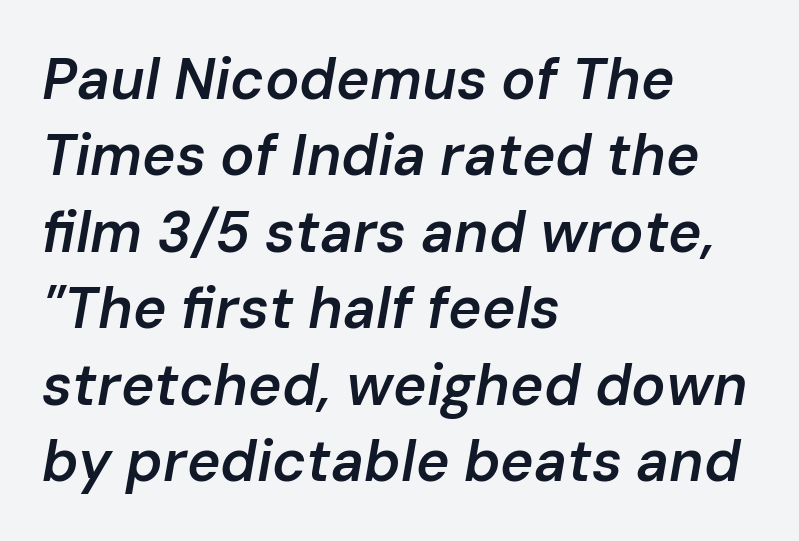
Characters follow at the spacing the type designer built in. The vertical gap from one line to the next is medium. Proportional: the letters do not fall into vertical columns. Beneath every word, the page is bare.
